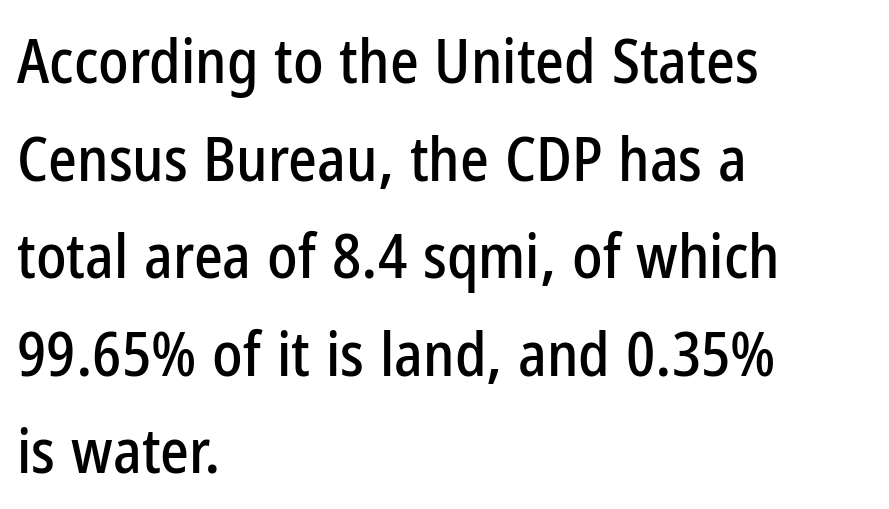
Q: Is the text italic (slanted)? A: No, it is upright.
Q: Is the typeface a serif or a sans-serif typeface? A: Sans-serif.
Q: Is the text underlined? A: No.
Q: How is the paragraph aligned? A: Left-aligned.
Q: Is the spacing between letters normal or unusually wide? A: Normal.
Q: Is the spacing between lines tight, normal or loose? A: Normal.
Q: Width (condensed, normal, or wide)? A: Condensed.
Q: Stroke contrast? A: Low.
Q: x-height? A: Medium.
Q: Monospaced? A: No.
